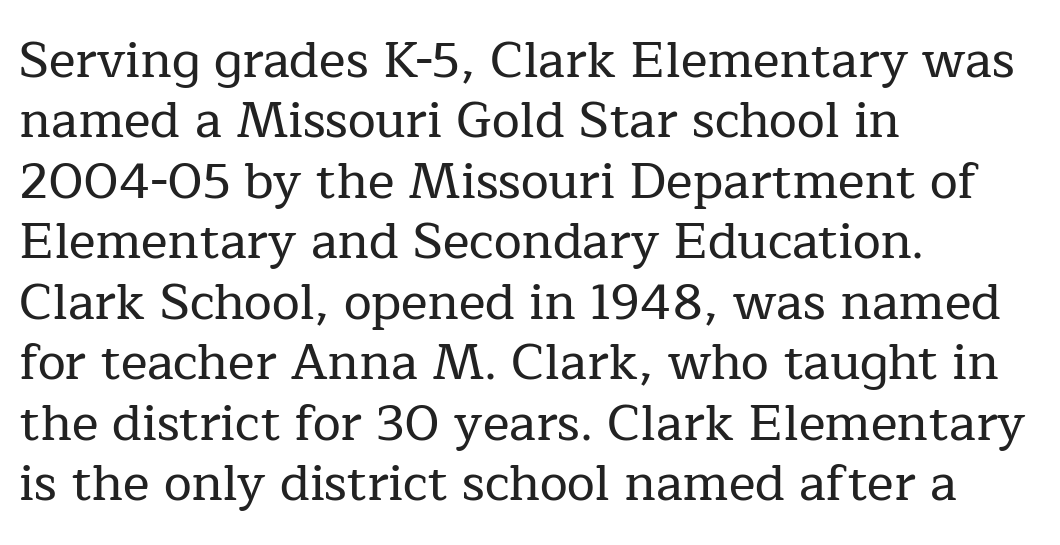
Q: Is the text italic (slanted)? A: No, it is upright.
Q: Is the typeface a serif or a sans-serif typeface? A: Serif.
Q: Is the text underlined? A: No.
Q: How is the paragraph aligned? A: Left-aligned.
Q: Is the spacing between letters normal or unusually wide? A: Normal.
Q: Width (condensed, normal, or wide)? A: Normal.
Q: Stroke contrast? A: Low.
Q: x-height? A: Medium.
Q: Monospaced? A: No.
